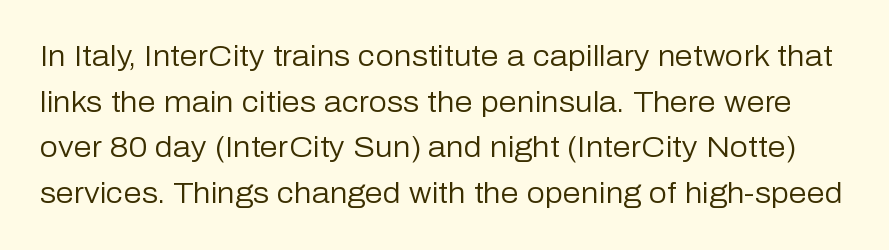
No letter is thick-stroked: the sample isn't bold. Letterform terminals end flat and unadorned throughout the passage. Inter-character spacing is left at the font's built-in metrics. Looks like regular typesetting: each glyph gets only the width it needs.
